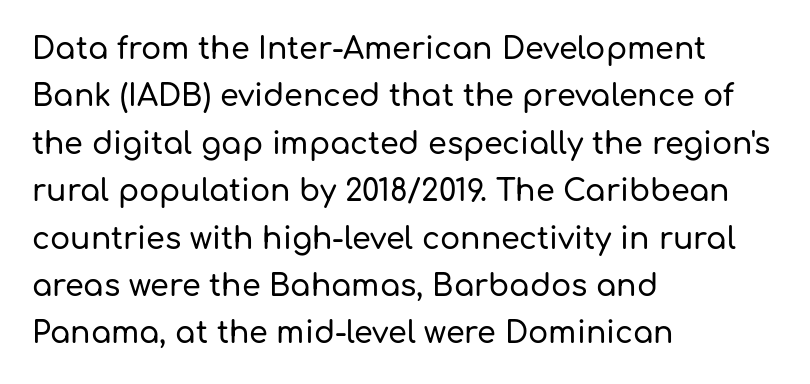
{"serif": "no", "italic": "no", "width": "normal", "stroke_contrast": "low", "x_height": "medium", "monospaced": "no", "underline": "no", "align": "left", "line_spacing": "normal", "line_spacing_ratio": 1.58, "letter_spacing": "normal", "letter_spacing_em": 0.0, "glyph_px": 30}
